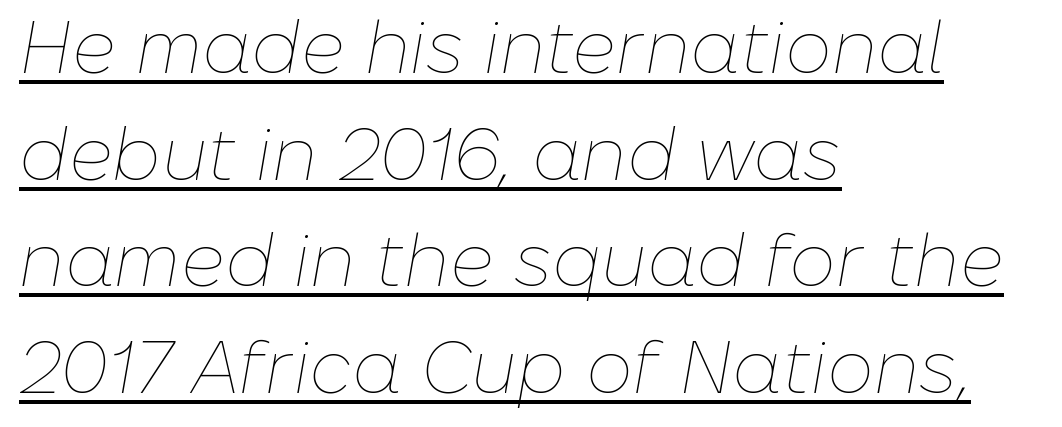
Q: Is the text bold? A: No.
Q: Is the text italic (slanted)? A: Yes, it leans right by about 10 degrees.
Q: Is the text underlined? A: Yes.
Q: How is the paragraph aligned? A: Left-aligned.
Q: Is the spacing between letters normal or unusually wide? A: Normal.
Q: Is the spacing between lines tight, normal or loose? A: Normal.
Q: Width (condensed, normal, or wide)? A: Normal.
Q: Stroke contrast? A: Low.
Q: x-height? A: Medium.
Q: Monospaced? A: No.
